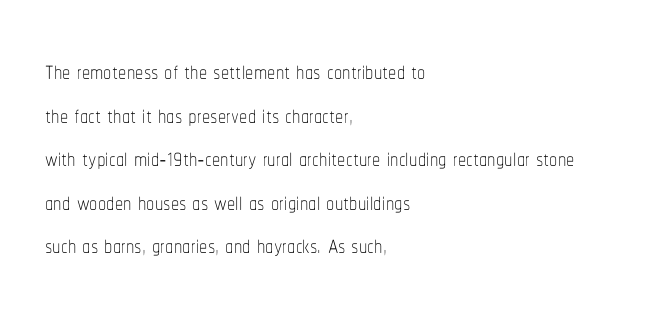
The image shows 33 px thin, condensed type, upright; set left-aligned, normal line spacing (1.32x), normal letter spacing, not underlined; low stroke contrast and a medium x-height.
